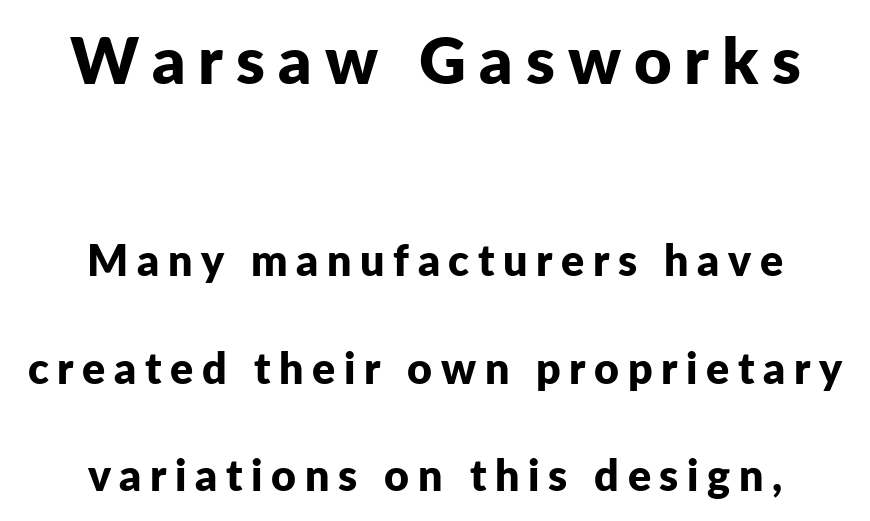
How would I describe the line gaps? Wide and relaxed. Look at the tracking — it's clearly loosened, letters drifting apart. This is sans-serif lettering, the kind often seen on screens and signage. Designer's note — italics off, roman on. Looks like regular typesetting: each glyph gets only the width it needs.
